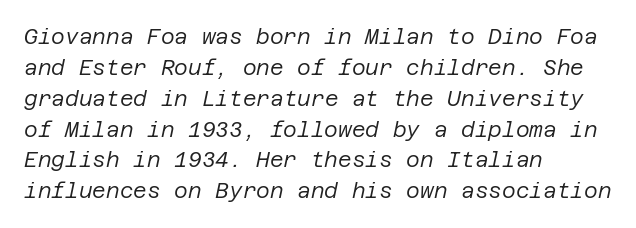
{"italic": "yes", "lean": "right", "slant_degrees": 12, "bold": "no", "underline": "no", "align": "left", "line_spacing": "normal", "line_spacing_ratio": 1.47, "letter_spacing": "normal", "letter_spacing_em": 0.0, "glyph_px": 21}
